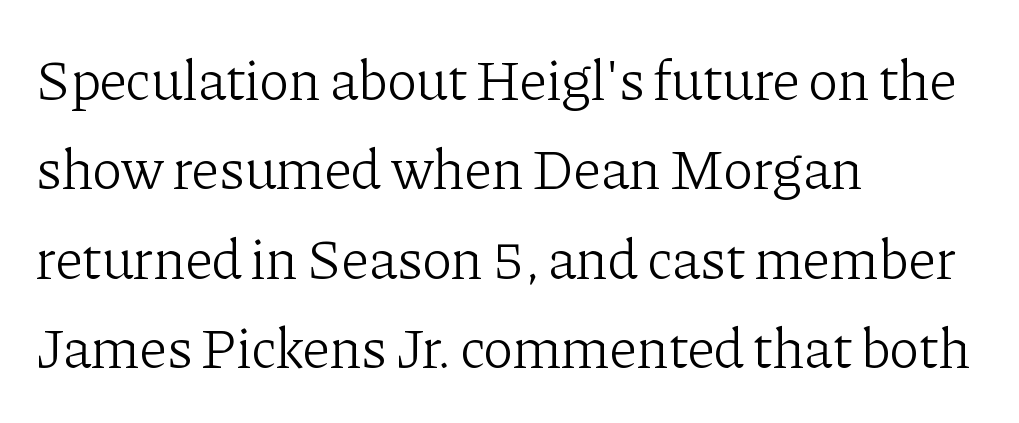
Is this a sans? No — the strokes have serifs. Rows of type keep a routine distance in the vertical direction. The passage shown is not underscored anywhere. Looks like regular typesetting: each glyph gets only the width it needs. The rendering anchors every line to the left-hand side. Ink coverage per letter is moderate at most.
